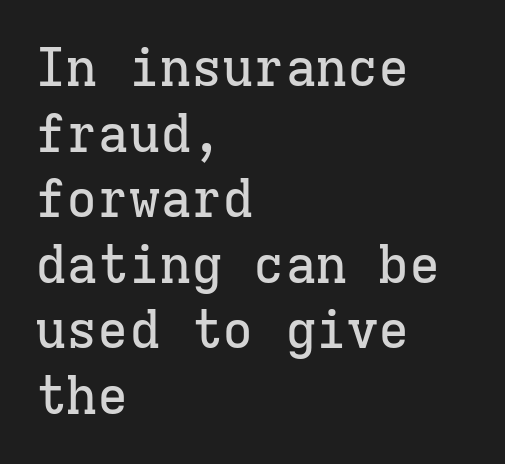
{"serif": "yes", "italic": "no", "width": "normal", "stroke_contrast": "low", "x_height": "medium", "monospaced": "yes", "underline": "no", "align": "left", "line_spacing": "normal", "line_spacing_ratio": 1.26, "letter_spacing": "normal", "letter_spacing_em": 0.0, "glyph_px": 52}
